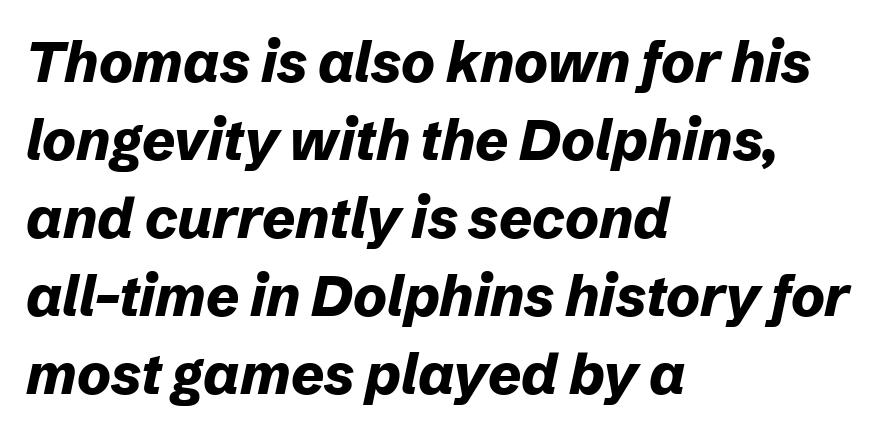
The image shows 57 px bold type, italic (leaning right); set left-aligned, normal line spacing (1.37x), normal letter spacing, not underlined; low stroke contrast and a medium x-height.
